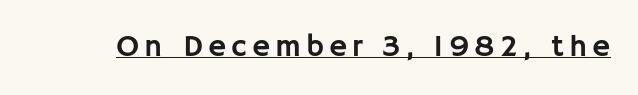
{"serif": "no", "italic": "no", "width": "normal", "stroke_contrast": "low", "x_height": "large", "monospaced": "no", "underline": "yes", "glyph_px": 31}
